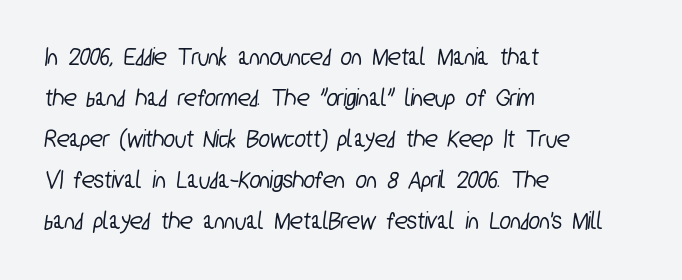
The line-height multiplier appears to be the usual default. Where is the straight margin? On the left. The specimen omits any rule beneath the text block's lines. Inter-character spacing is left at the font's built-in metrics.
